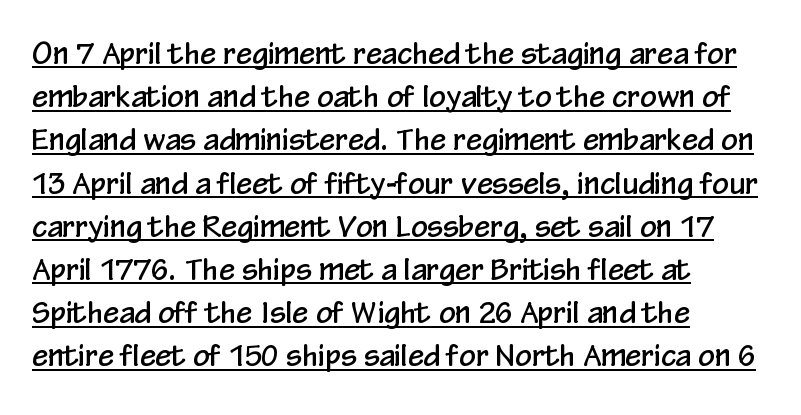
Regarding leading, the lines here are spaced in the standard way. Think of a printed novel: that variable character pitch is what you see here. A typographer would call this underscored text. Regarding serifs, this sample does without them.
